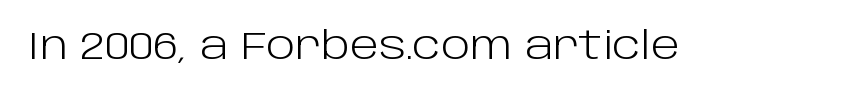
{"serif": "no", "italic": "no", "bold": "no", "weight": "light", "width": "normal", "stroke_contrast": "low", "x_height": "large", "monospaced": "no", "underline": "no", "letter_spacing": "normal", "letter_spacing_em": 0.0, "glyph_px": 38}
